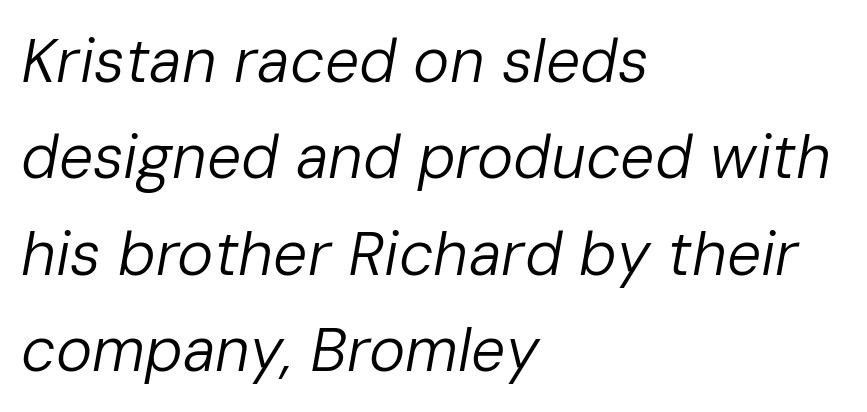
Q: Is the text bold? A: No.
Q: Is the text italic (slanted)? A: Yes, it leans right by about 10 degrees.
Q: Is the text underlined? A: No.
Q: How is the paragraph aligned? A: Left-aligned.
Q: Is the spacing between letters normal or unusually wide? A: Normal.
Q: Is the spacing between lines tight, normal or loose? A: Normal.
Q: Width (condensed, normal, or wide)? A: Normal.
Q: Stroke contrast? A: Low.
Q: x-height? A: Medium.
Q: Monospaced? A: No.
